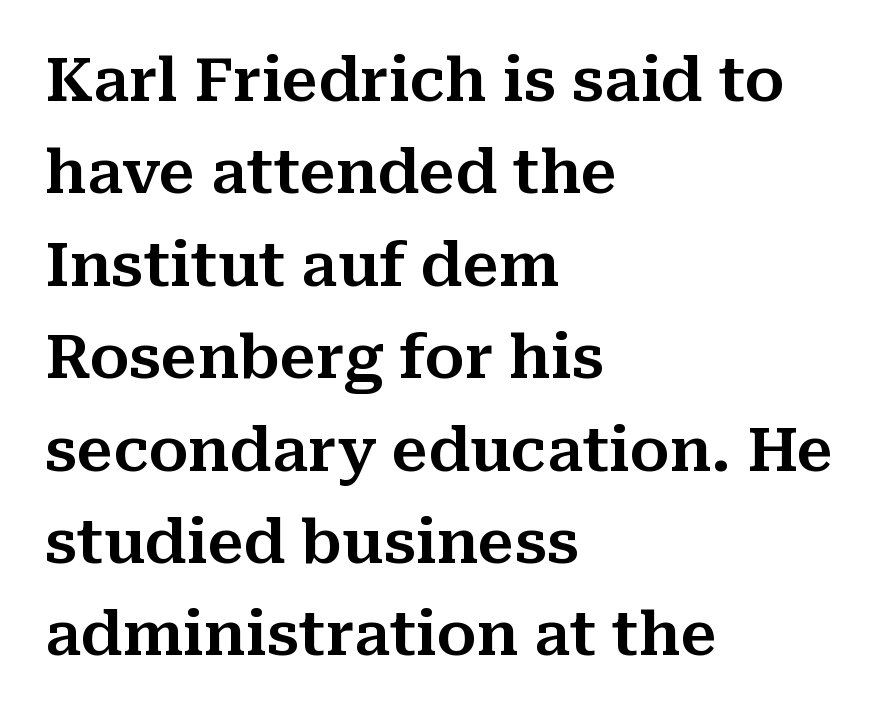
Q: Is the text italic (slanted)? A: No, it is upright.
Q: Is the typeface a serif or a sans-serif typeface? A: Serif.
Q: Is the text underlined? A: No.
Q: How is the paragraph aligned? A: Left-aligned.
Q: Is the spacing between letters normal or unusually wide? A: Normal.
Q: Is the spacing between lines tight, normal or loose? A: Normal.
Q: Width (condensed, normal, or wide)? A: Normal.
Q: Stroke contrast? A: Medium.
Q: x-height? A: Medium.
Q: Monospaced? A: No.
